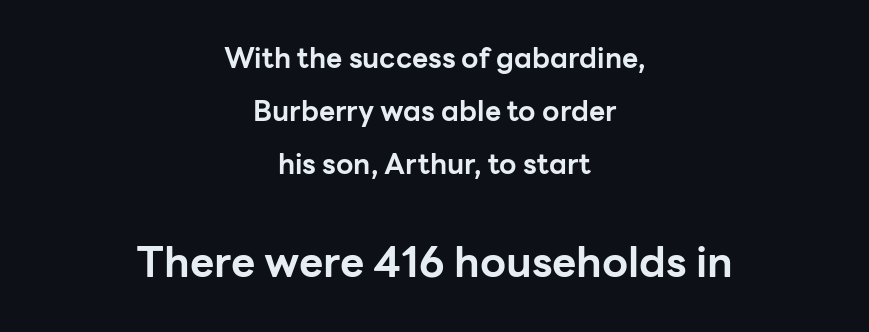
In terms of weight, the rendering is a true, heavy bold. Upright lettering throughout. Note the varied advance widths — an 'i' is clearly narrower than an 'm'. Classification — sans serif. Spacing between characters is what you'd get straight out of the box. The letters in the lower block stand taller than those in the block above.
